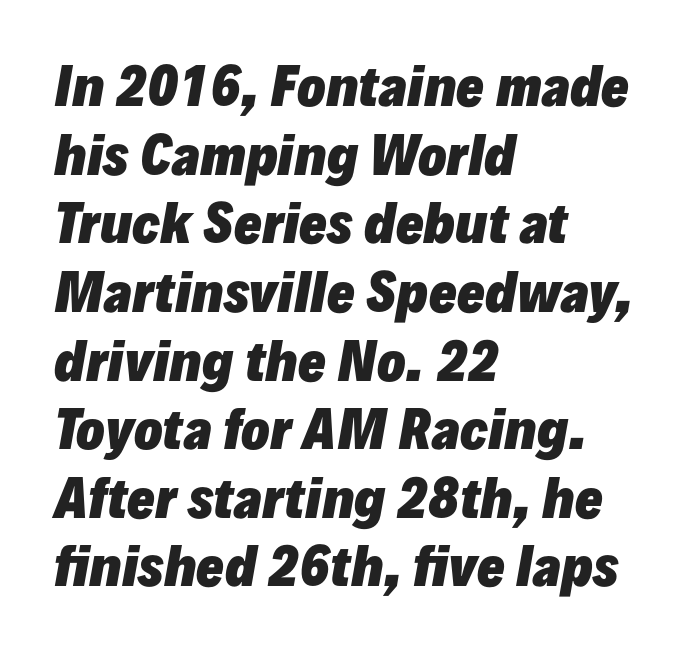
The image shows 52 px heavy type, italic (leaning right); set left-aligned, normal line spacing (1.32x), normal letter spacing, not underlined; low stroke contrast and a medium x-height.
